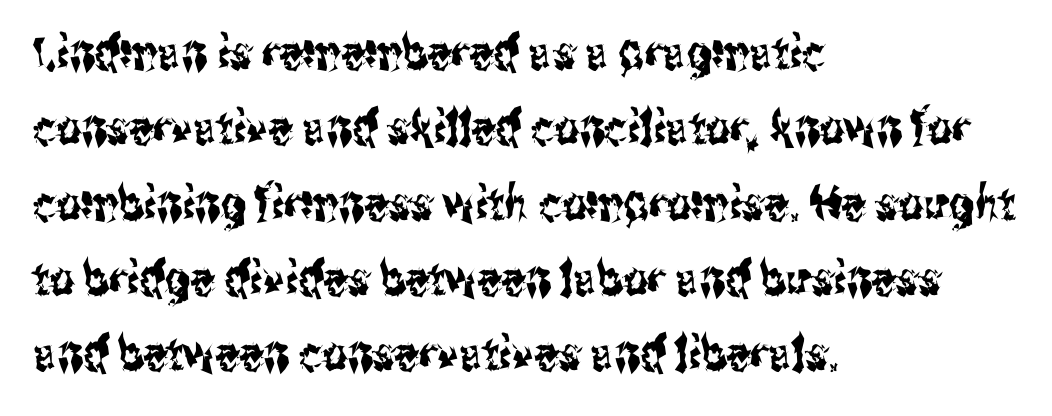
The image shows 48 px condensed sans-serif type, upright; set left-aligned, normal line spacing (1.57x), normal letter spacing, not underlined; medium stroke contrast and a medium x-height.
